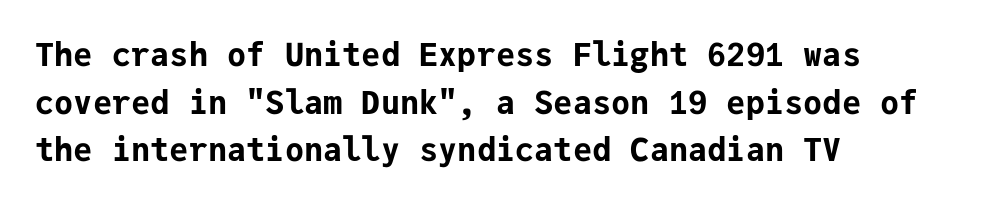
Q: Is the text bold? A: Yes.
Q: Is the text italic (slanted)? A: No, it is upright.
Q: Is the typeface a serif or a sans-serif typeface? A: Sans-serif.
Q: Is the text underlined? A: No.
Q: How is the paragraph aligned? A: Left-aligned.
Q: Is the spacing between letters normal or unusually wide? A: Normal.
Q: Is the spacing between lines tight, normal or loose? A: Normal.
Q: Width (condensed, normal, or wide)? A: Normal.
Q: Stroke contrast? A: Low.
Q: x-height? A: Medium.
Q: Monospaced? A: Yes.
